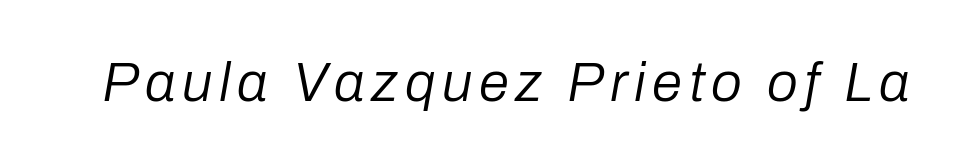
{"italic": "yes", "lean": "right", "slant_degrees": 10, "bold": "no", "weight": "regular", "width": "normal", "stroke_contrast": "low", "x_height": "medium", "monospaced": "no", "underline": "no", "glyph_px": 55}
